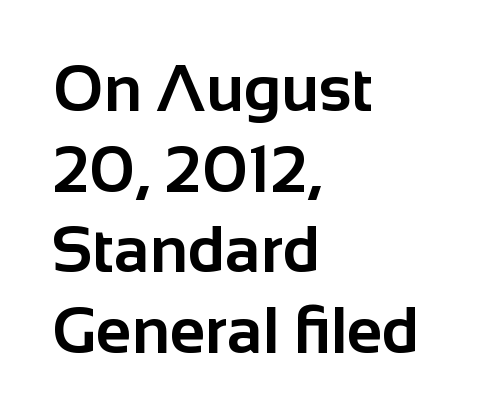
{"serif": "no", "italic": "no", "bold": "yes", "weight": "bold", "width": "normal", "stroke_contrast": "low", "x_height": "medium", "monospaced": "no", "underline": "no", "align": "left", "line_spacing_ratio": 1.24, "letter_spacing": "normal", "letter_spacing_em": 0.0, "glyph_px": 65}
